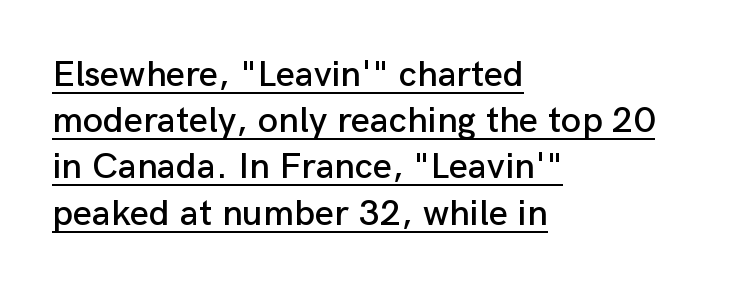
Characters follow at the spacing the type designer built in. The block of text has a typical density, with ordinary space between rows. Like a heading marked for emphasis, these lines bear an underscore. Each letter keeps its own natural width here, so spacing adapts to shape.
